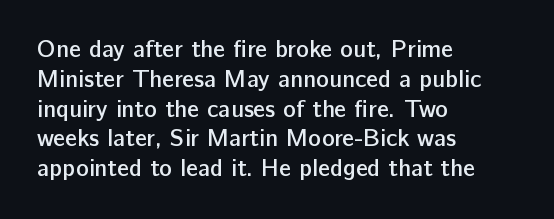
Q: Is the text bold? A: Semi-bold.
Q: Is the text italic (slanted)? A: No, it is upright.
Q: Is the text underlined? A: No.
Q: How is the paragraph aligned? A: Left-aligned.
Q: Is the spacing between letters normal or unusually wide? A: Normal.
